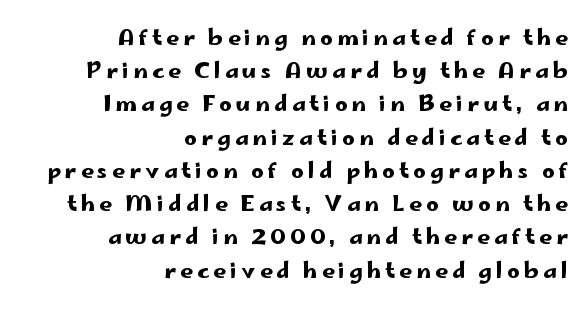
This is the regular roman posture of the typeface. Rows of type keep a routine distance in the vertical direction. Line ends are locked; line starts wander. Has an underline been added? It has not.
